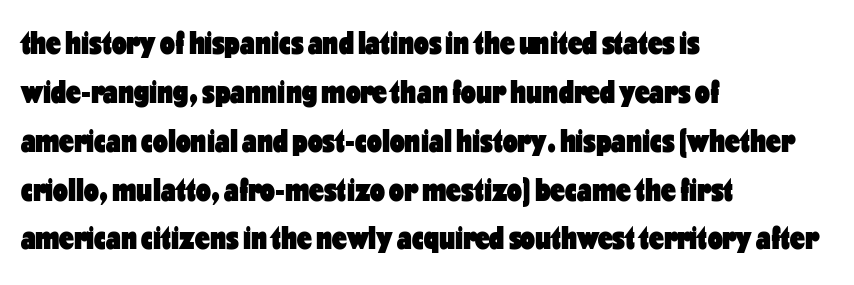
{"serif": "no", "italic": "no", "bold": "yes", "weight": "heavy", "width": "condensed", "stroke_contrast": "low", "x_height": "medium", "monospaced": "no", "underline": "no", "align": "left", "line_spacing": "normal", "line_spacing_ratio": 1.48, "letter_spacing": "normal", "letter_spacing_em": 0.0, "glyph_px": 33}
